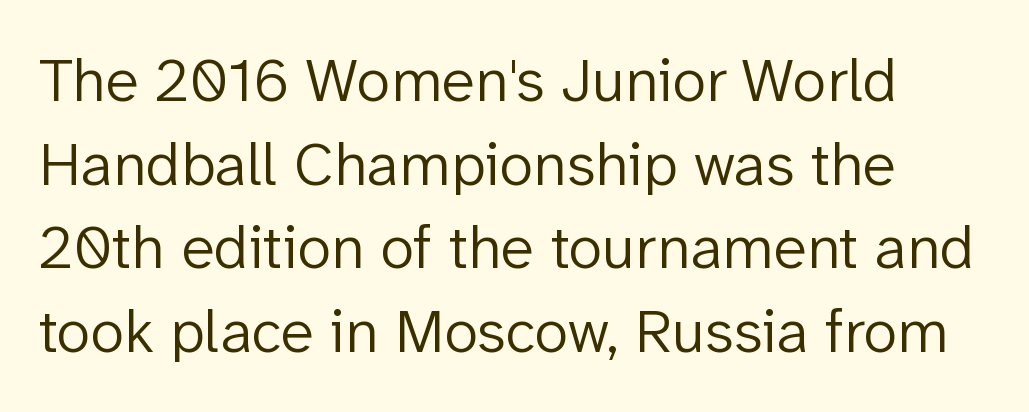
{"serif": "no", "italic": "no", "bold": "no", "weight": "light", "width": "normal", "stroke_contrast": "low", "x_height": "medium", "monospaced": "no", "underline": "no", "line_spacing": "normal", "line_spacing_ratio": 1.35, "letter_spacing": "normal", "letter_spacing_em": 0.0, "glyph_px": 62}
